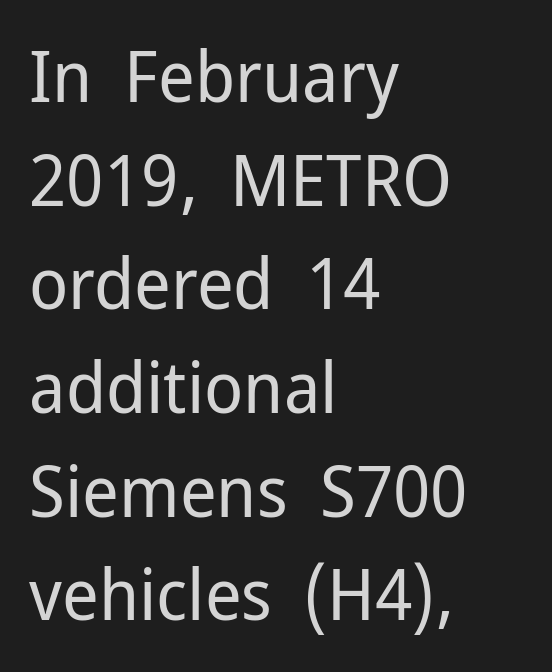
The image shows 72 px regular-weight sans-serif type, upright; set left-aligned, normal line spacing (1.44x), normal letter spacing, not underlined; low stroke contrast and a medium x-height.
